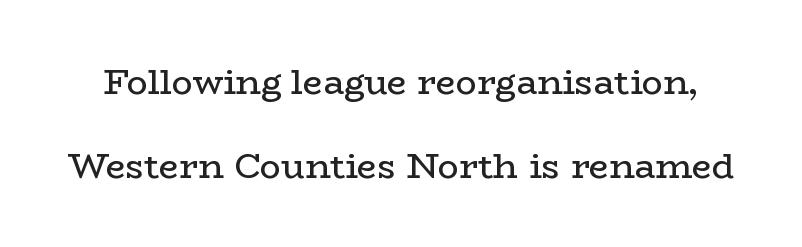
Q: Is the text bold? A: No.
Q: Is the text italic (slanted)? A: No, it is upright.
Q: Is the typeface a serif or a sans-serif typeface? A: Serif.
Q: Is the text underlined? A: No.
Q: Is the spacing between letters normal or unusually wide? A: Normal.
Q: Is the spacing between lines tight, normal or loose? A: Loose.
Q: Width (condensed, normal, or wide)? A: Wide.
Q: Stroke contrast? A: Low.
Q: x-height? A: Medium.
Q: Monospaced? A: No.
